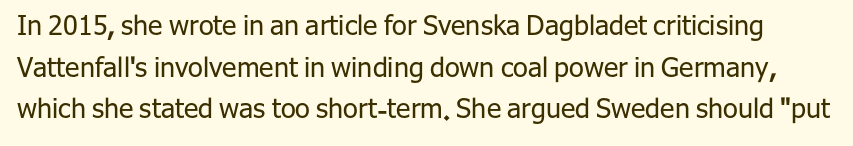
A clean baseline with only descenders dipping below it. In terms of leading, this rendering sits right in the middle. The horizontal fit of the characters is conventional and even. If you drew a line through each stem, it would be perfectly vertical.
